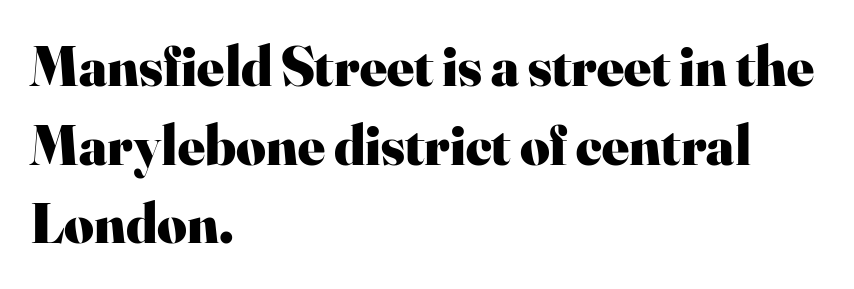
Q: Is the text bold? A: Yes.
Q: Is the text italic (slanted)? A: No, it is upright.
Q: Is the typeface a serif or a sans-serif typeface? A: Serif.
Q: Is the text underlined? A: No.
Q: How is the paragraph aligned? A: Left-aligned.
Q: Is the spacing between letters normal or unusually wide? A: Normal.
Q: Is the spacing between lines tight, normal or loose? A: Normal.
Q: Width (condensed, normal, or wide)? A: Normal.
Q: Stroke contrast? A: High.
Q: x-height? A: Small.
Q: Monospaced? A: No.
